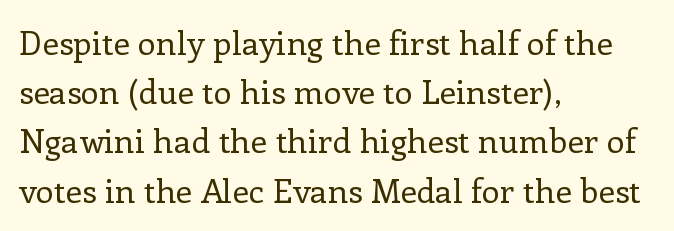
Short and long lines alike share a common starting point at left. No extra tracking has been applied to these lines. The type family on display is of the serif kind. This sample has the flowing, uneven cadence of proportional lettering. Notice how the stems are strictly vertical — no italics here.
